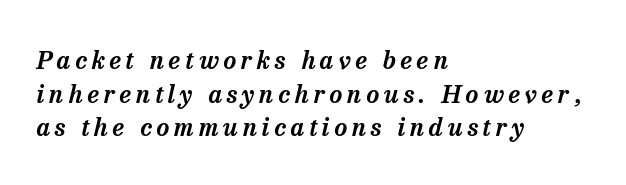
The image shows 25 px text type, italic (leaning right); set left-aligned, normal line spacing (1.35x), not underlined.
